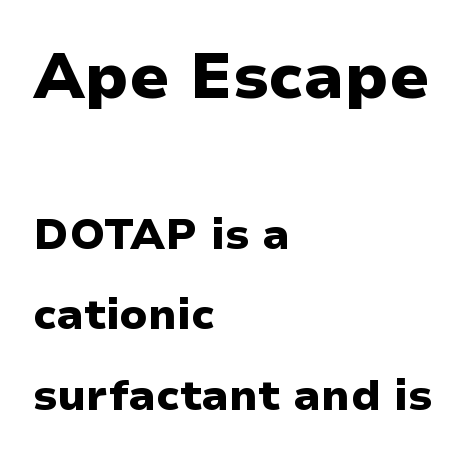
The space directly below the letters is spotless. Does the copy run flush right? No — it runs flush left. Do the letters lean? They stand straight. You could call the tracking neutral — neither tight nor loose. Do the characters align in a grid? No, the font is proportional.
